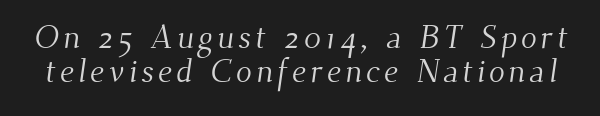
Stems here are at most as thick as an everyday book face. Each letter's strokes conclude with small projecting serifs. Descenders hang freely into open space. Here the designer chose a conventional face with non-uniform glyph widths.
